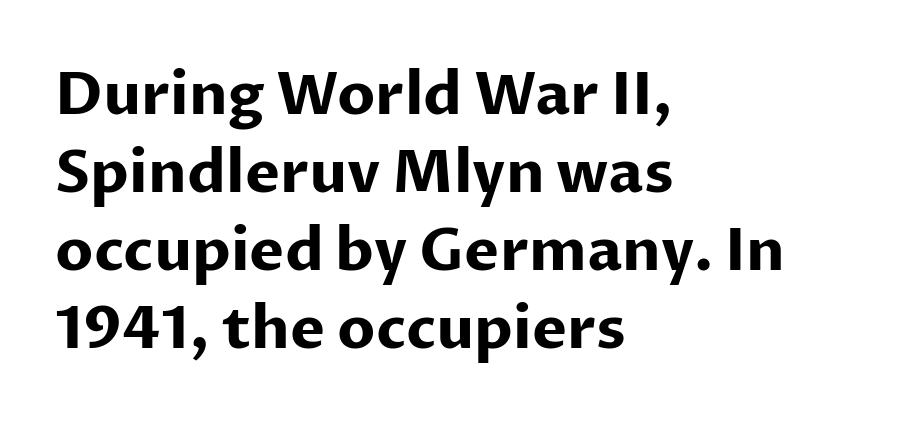
The image shows 59 px bold sans-serif type, upright; set left-aligned, normal line spacing (1.32x), normal letter spacing, not underlined; low stroke contrast and a medium x-height.
